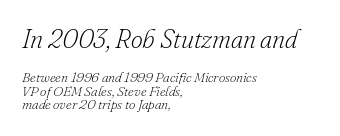
Compared with a typical body face, this is equally light or lighter still. You get the large type first, then a drop to smaller type. Alignment: flush left. This block would grow much taller if given ordinary leading; it's compressed now.
